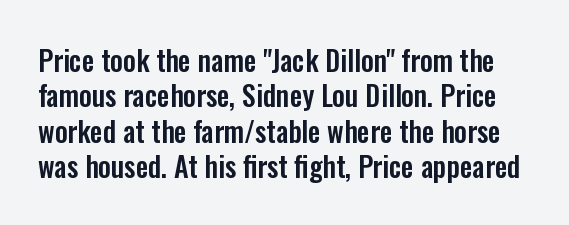
The image shows 28 px condensed sans-serif type, upright; set normal line spacing (1.26x), normal letter spacing, not underlined; low stroke contrast and a medium x-height.
